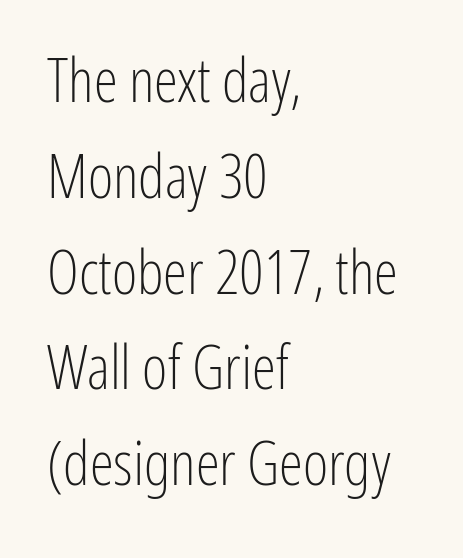
{"serif": "no", "italic": "no", "bold": "no", "weight": "light", "width": "condensed", "stroke_contrast": "low", "x_height": "medium", "monospaced": "no", "underline": "no", "align": "left", "line_spacing": "normal", "line_spacing_ratio": 1.57, "letter_spacing": "normal", "letter_spacing_em": 0.0, "glyph_px": 61}
